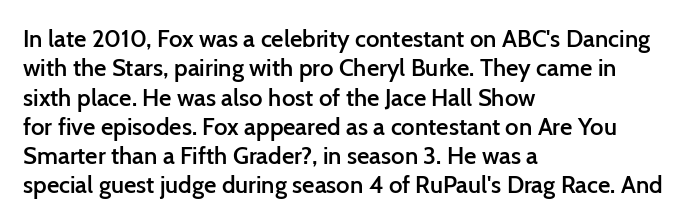
{"italic": "no", "bold": "semi", "underline": "no", "align": "left", "line_spacing_ratio": 1.22, "letter_spacing": "normal", "letter_spacing_em": 0.0, "glyph_px": 24}
